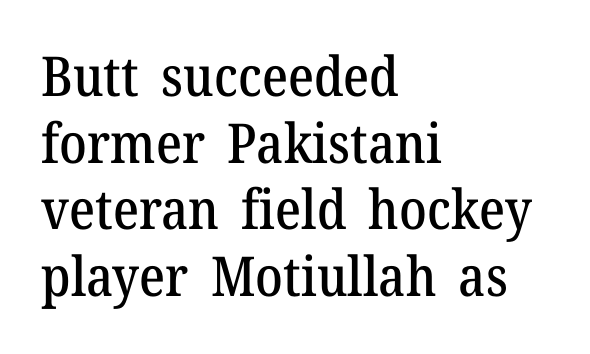
{"serif": "yes", "italic": "no", "width": "normal", "stroke_contrast": "medium", "x_height": "medium", "monospaced": "no", "underline": "no", "align": "left", "line_spacing_ratio": 1.21, "letter_spacing": "normal", "letter_spacing_em": 0.0, "glyph_px": 55}
